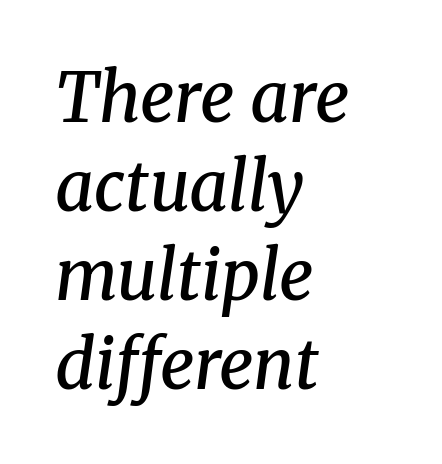
Q: Is the text bold? A: Semi-bold.
Q: Is the text italic (slanted)? A: Yes, it leans right by about 8 degrees.
Q: Is the typeface a serif or a sans-serif typeface? A: Serif.
Q: Is the text underlined? A: No.
Q: How is the paragraph aligned? A: Left-aligned.
Q: Is the spacing between letters normal or unusually wide? A: Normal.
Q: Is the spacing between lines tight, normal or loose? A: Normal.
Q: Width (condensed, normal, or wide)? A: Normal.
Q: Stroke contrast? A: Medium.
Q: x-height? A: Medium.
Q: Monospaced? A: No.
